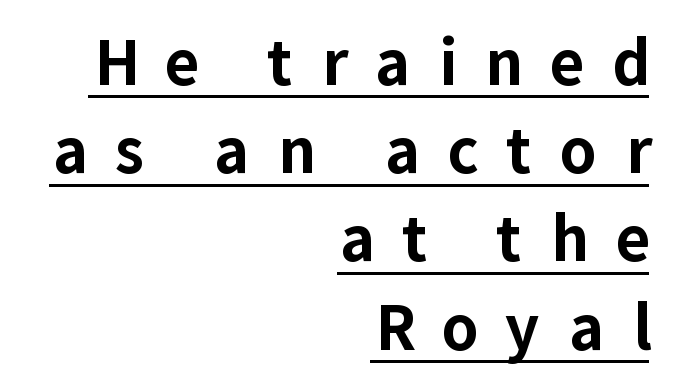
{"serif": "no", "italic": "no", "bold": "yes", "weight": "bold", "width": "normal", "stroke_contrast": "low", "x_height": "medium", "monospaced": "no", "underline": "yes", "align": "right", "line_spacing": "normal", "line_spacing_ratio": 1.47, "letter_spacing": "wide", "letter_spacing_em": 0.46, "glyph_px": 60}
